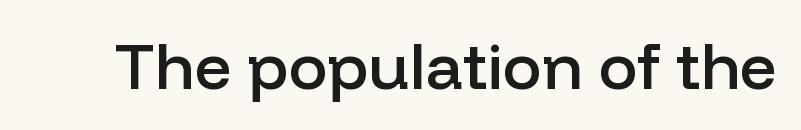
The image shows 65 px semibold sans-serif type, upright; set normal letter spacing, not underlined; low stroke contrast and a medium x-height.
